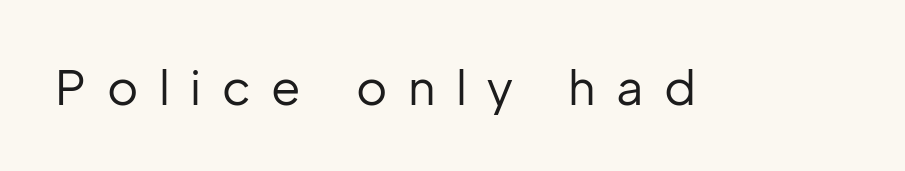
{"serif": "no", "italic": "no", "bold": "no", "weight": "regular", "width": "normal", "stroke_contrast": "low", "x_height": "medium", "monospaced": "no", "underline": "no", "letter_spacing": "wide", "letter_spacing_em": 0.43, "glyph_px": 48}
